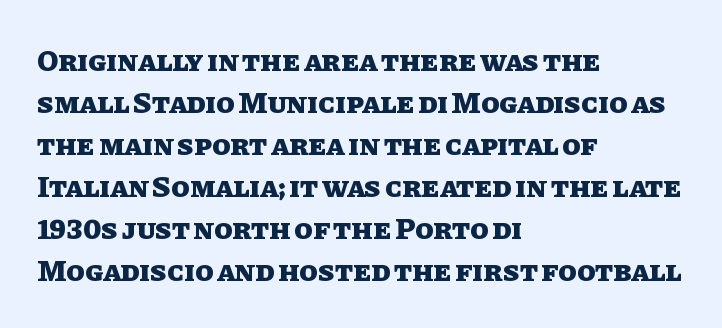
A roman cut, with each character standing at attention. Varying glyph widths throughout — classic text-font behaviour. Leading: standard. These lines are set flush left with a ragged right edge. No extra tracking has been applied to these lines. These words are printed bold, with thick strokes throughout.
